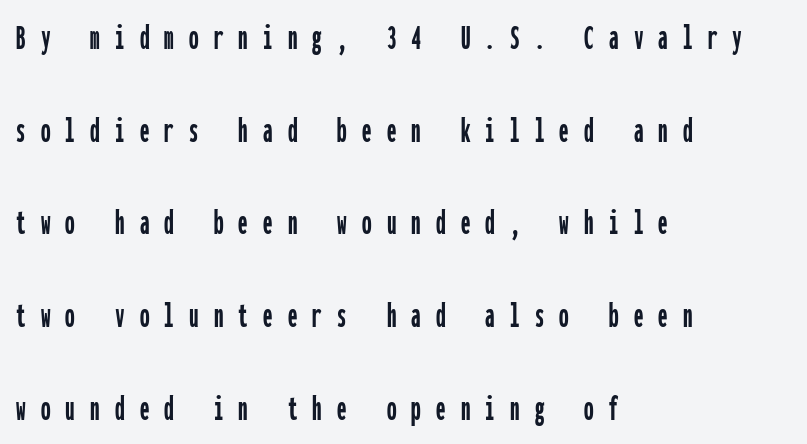
Font category for this specimen: sans-serif. The line texture is sparse and dotted thanks to wide tracking. A typesetter would call this leading open, well beyond the default. Do the characters align in a grid? Yes, the font is monospaced. Posture: vertical. Nobody drew a line under any word here.
